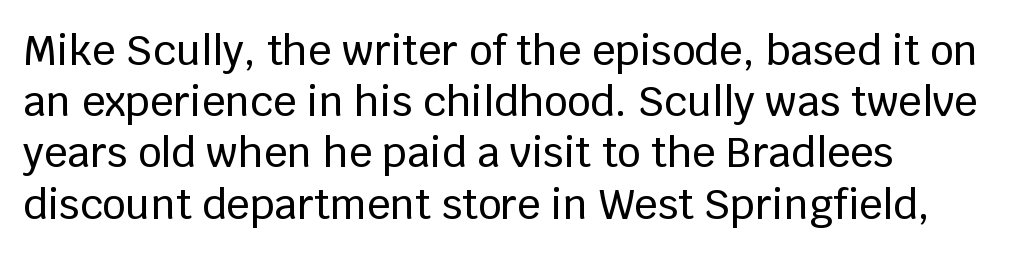
The image shows 41 px sans-serif type, upright; set normal line spacing (1.25x), normal letter spacing, not underlined; low stroke contrast and a large x-height.
